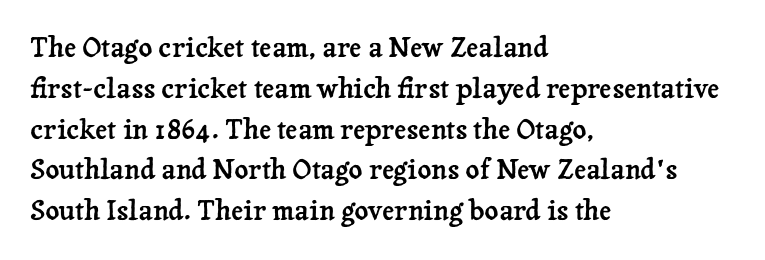
{"italic": "no", "underline": "no", "align": "left", "line_spacing": "normal", "line_spacing_ratio": 1.51, "letter_spacing": "normal", "letter_spacing_em": 0.0, "glyph_px": 27}
